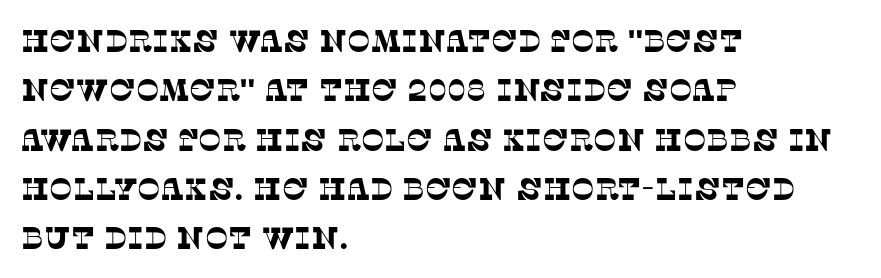
Q: Is the typeface a serif or a sans-serif typeface? A: Serif.
Q: Is the text underlined? A: No.
Q: How is the paragraph aligned? A: Left-aligned.
Q: Is the spacing between letters normal or unusually wide? A: Normal.
Q: Is the spacing between lines tight, normal or loose? A: Normal.
Q: Width (condensed, normal, or wide)? A: Normal.
Q: Stroke contrast? A: Low.
Q: x-height? A: Large.
Q: Monospaced? A: No.
